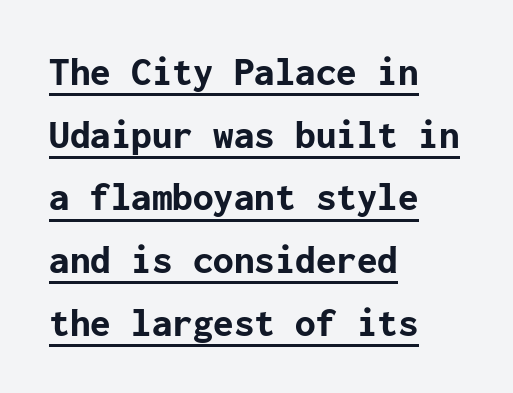
Q: Is the text bold? A: Yes.
Q: Is the text italic (slanted)? A: No, it is upright.
Q: Is the typeface a serif or a sans-serif typeface? A: Sans-serif.
Q: Is the text underlined? A: Yes.
Q: How is the paragraph aligned? A: Left-aligned.
Q: Is the spacing between letters normal or unusually wide? A: Normal.
Q: Is the spacing between lines tight, normal or loose? A: Normal.
Q: Width (condensed, normal, or wide)? A: Normal.
Q: Stroke contrast? A: Low.
Q: x-height? A: Medium.
